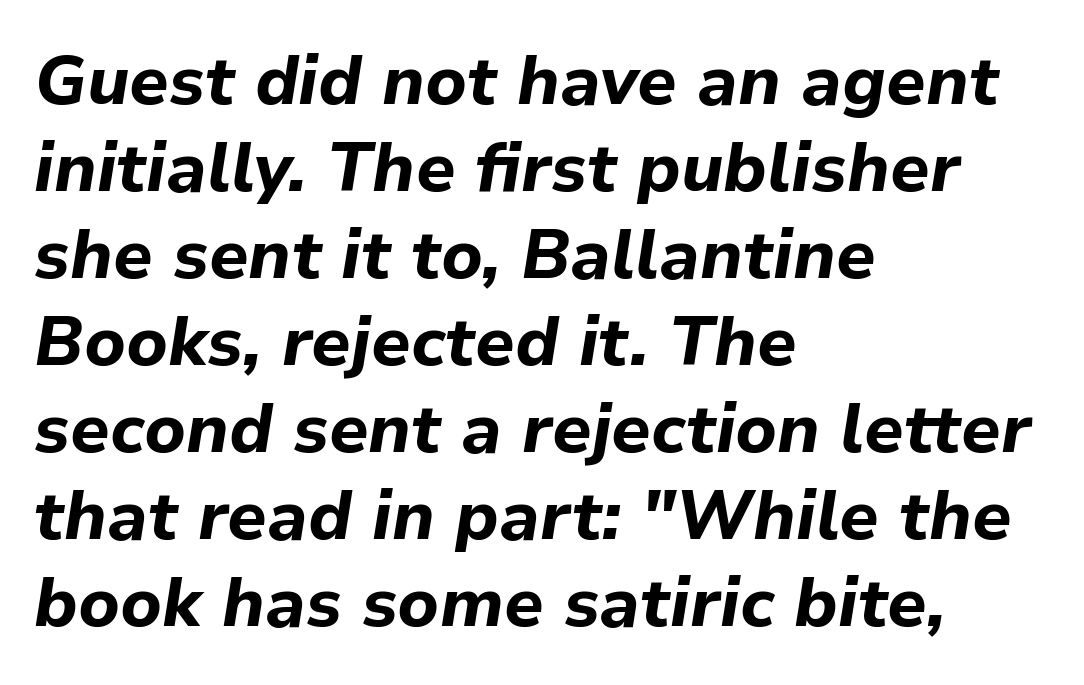
The image shows 69 px bold type, italic (leaning right); set left-aligned, normal line spacing (1.26x), normal letter spacing, not underlined; low stroke contrast and a medium x-height.
